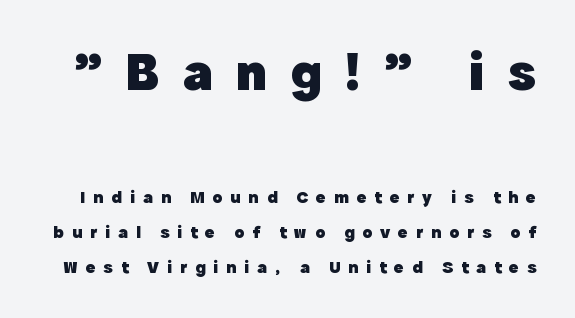
The image shows 54 px heavy sans-serif type, upright; set loose line spacing (1.93x), unusually wide letter spacing (+0.44 em), not underlined; the first (top) block is 3.0x larger; a medium x-height.
